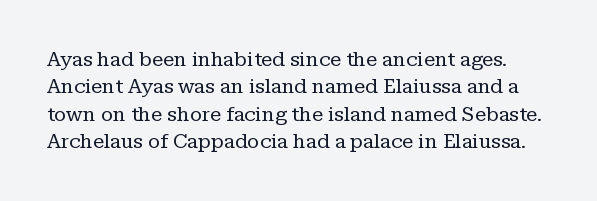
The image shows 20 px text type, upright; set normal line spacing (1.37x), normal letter spacing, not underlined.
